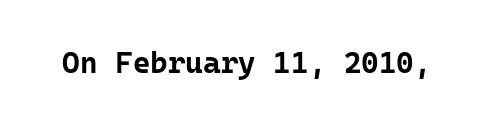
Has an underline been added? It has not. Does extra space separate the letters? No, they use regular spacing. Students, this is bold: see how much ink each stroke carries. Characters remain perfectly vertical along every line.
